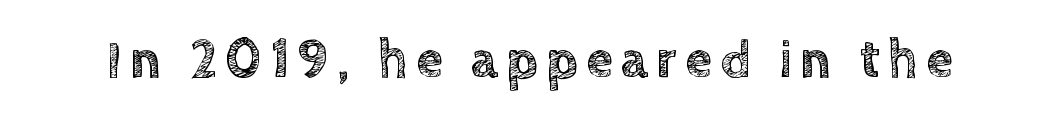
Q: Is the text italic (slanted)? A: No, it is upright.
Q: Is the text underlined? A: No.
Q: Width (condensed, normal, or wide)? A: Normal.
Q: x-height? A: Large.
Q: Monospaced? A: No.
